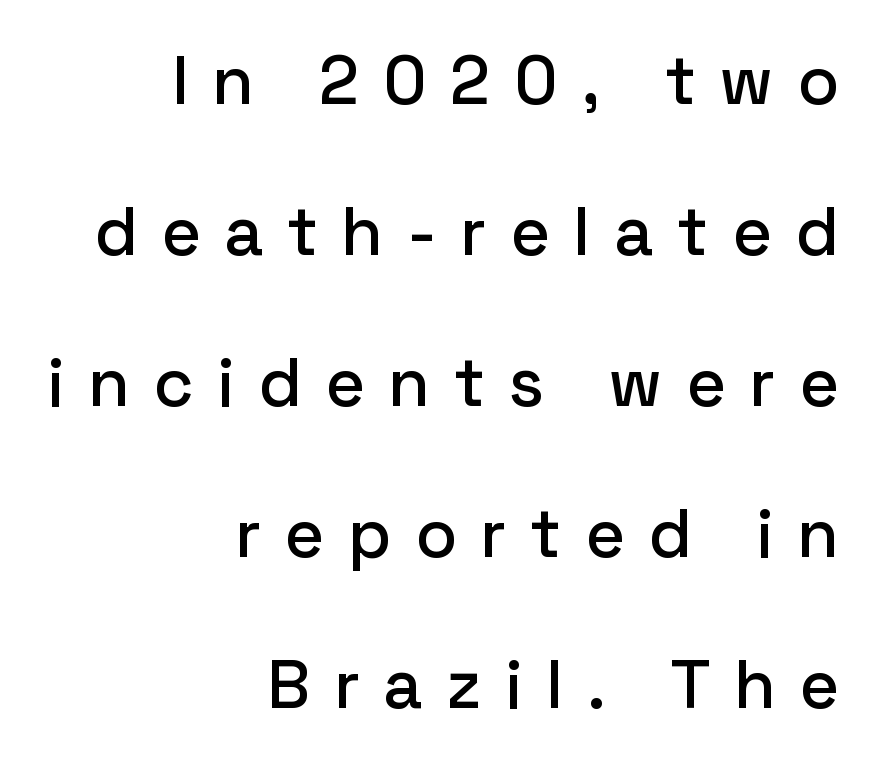
{"serif": "no", "italic": "no", "width": "normal", "stroke_contrast": "low", "x_height": "medium", "monospaced": "no", "underline": "no", "align": "right", "line_spacing": "loose", "line_spacing_ratio": 2.22, "letter_spacing": "wide", "letter_spacing_em": 0.37, "glyph_px": 68}
